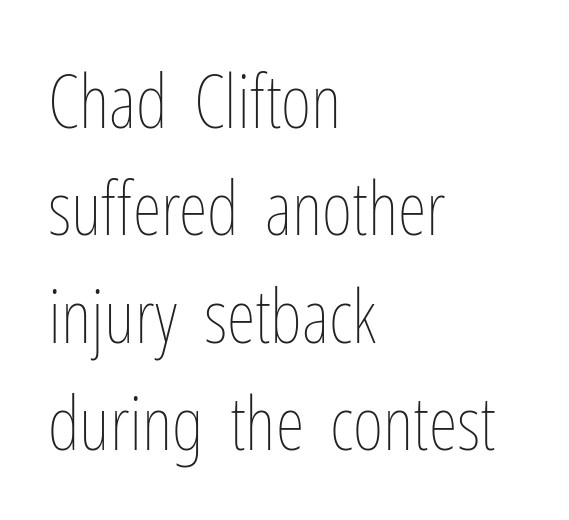
Letters rest on an invisible, unmarked baseline. The vertical gap from one line to the next is medium. Do the characters align in a grid? No, the font is proportional. The passage shown is not bold in any degree. Caption: multi-line text, flush left, ragged right.
